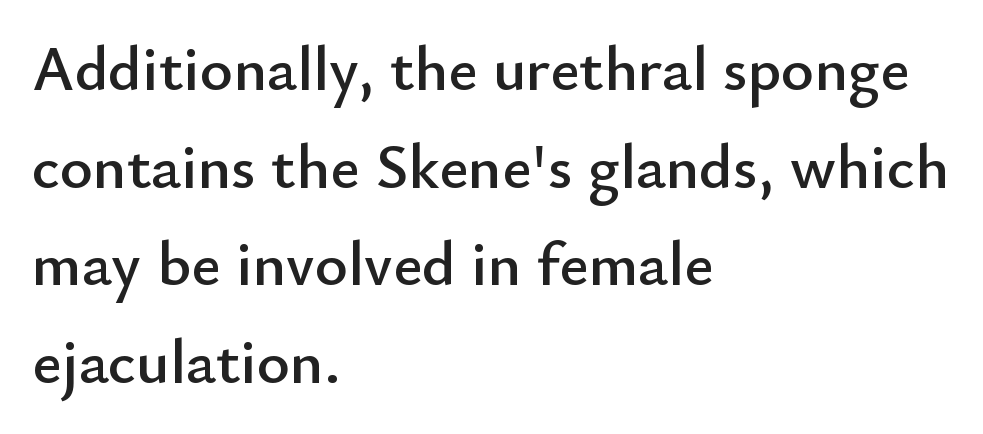
Q: Is the text italic (slanted)? A: No, it is upright.
Q: Is the typeface a serif or a sans-serif typeface? A: Sans-serif.
Q: Is the text underlined? A: No.
Q: How is the paragraph aligned? A: Left-aligned.
Q: Is the spacing between letters normal or unusually wide? A: Normal.
Q: Is the spacing between lines tight, normal or loose? A: Normal.
Q: Width (condensed, normal, or wide)? A: Normal.
Q: Stroke contrast? A: Low.
Q: x-height? A: Small.
Q: Monospaced? A: No.
